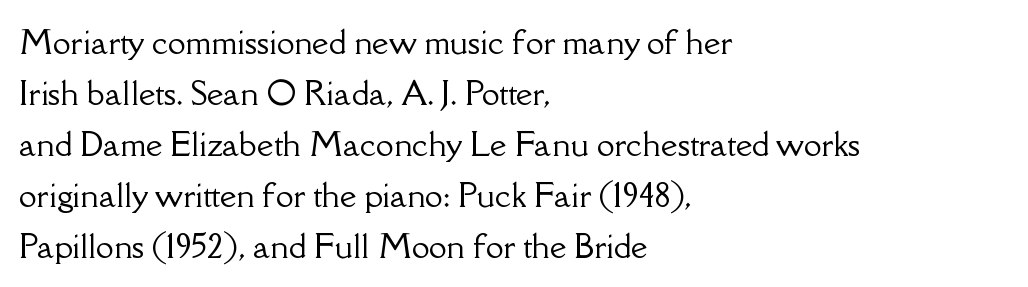
{"serif": "yes", "italic": "no", "width": "normal", "stroke_contrast": "low", "x_height": "small", "monospaced": "no", "underline": "no", "align": "left", "line_spacing": "normal", "line_spacing_ratio": 1.59, "letter_spacing": "normal", "letter_spacing_em": 0.0, "glyph_px": 32}
